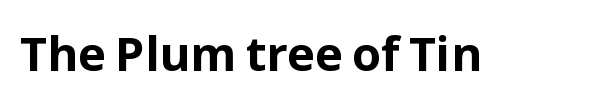
The letters advance in unequal steps, a hallmark of proportional type. The line texture is even and compact thanks to regular tracking. Look at the stroke-to-counter ratio: heavy, a bold. Classification — sans serif.
